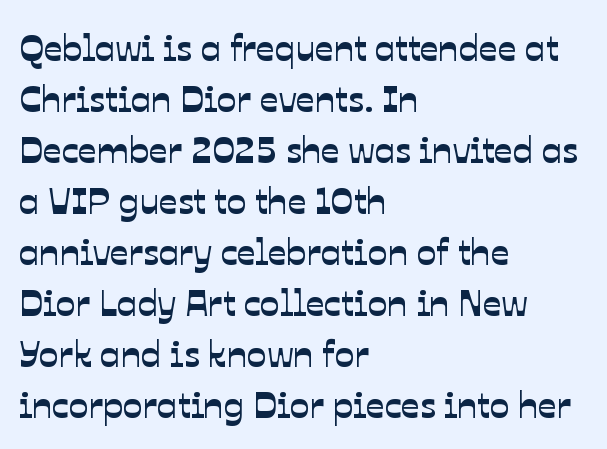
Q: Is the typeface a serif or a sans-serif typeface? A: Sans-serif.
Q: Is the text underlined? A: No.
Q: How is the paragraph aligned? A: Left-aligned.
Q: Is the spacing between letters normal or unusually wide? A: Normal.
Q: Is the spacing between lines tight, normal or loose? A: Normal.
Q: Width (condensed, normal, or wide)? A: Normal.
Q: Stroke contrast? A: Low.
Q: x-height? A: Medium.
Q: Monospaced? A: No.
